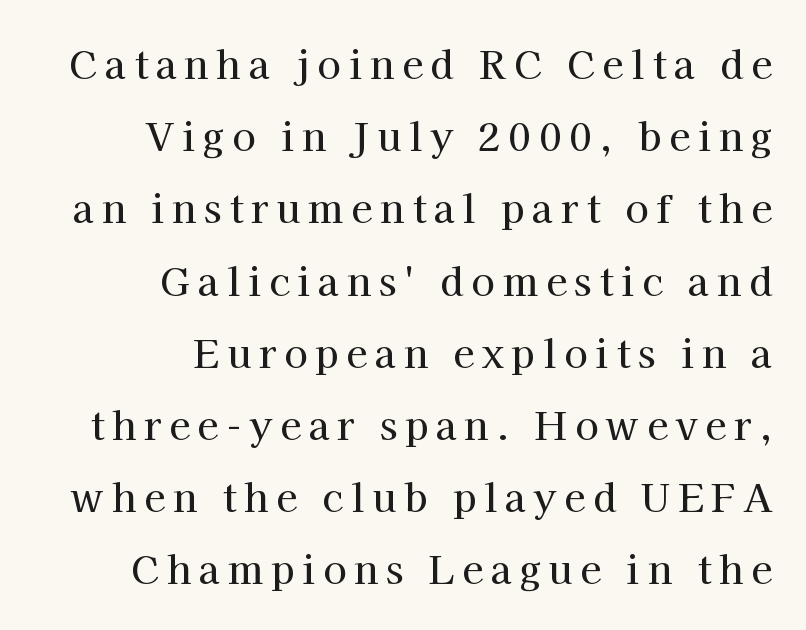
{"serif": "yes", "italic": "no", "width": "normal", "stroke_contrast": "high", "x_height": "medium", "monospaced": "no", "underline": "no", "align": "right", "line_spacing": "loose", "line_spacing_ratio": 1.9, "letter_spacing": "wide", "letter_spacing_em": 0.21, "glyph_px": 38}
